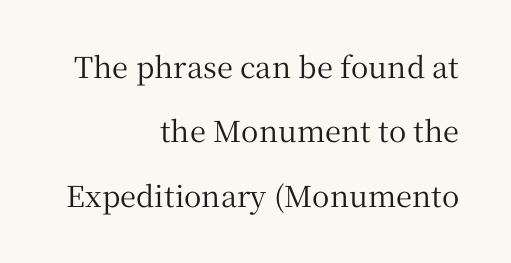
Proportional: the letters do not fall into vertical columns. The tracking reads as untouched default to a designer's eye. Underlining? Definitely not there. Horizontally, the lines are justified to the trailing edge only.
